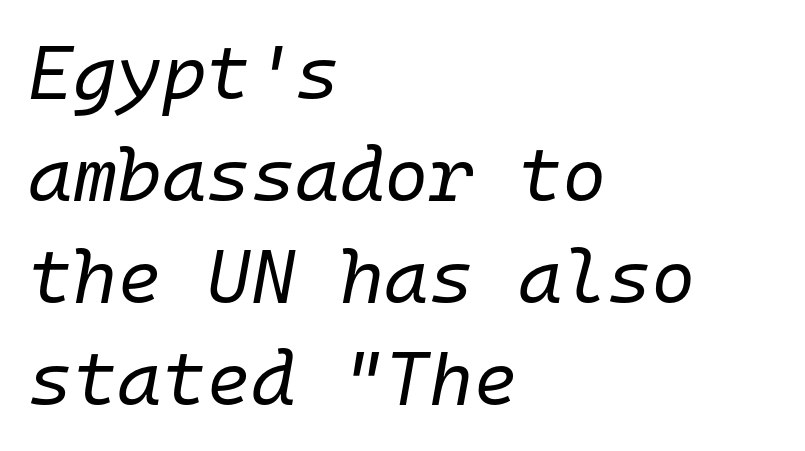
The image shows 76 px regular-weight type, italic (leaning right), monospaced; set left-aligned, normal line spacing (1.34x), normal letter spacing, not underlined; low stroke contrast and a medium x-height.
